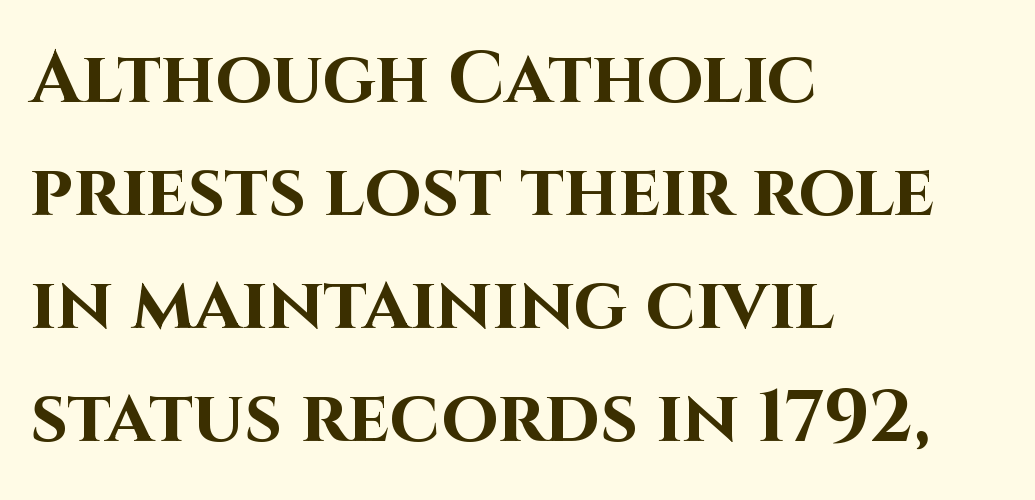
Q: Is the text bold? A: Yes.
Q: Is the text italic (slanted)? A: No, it is upright.
Q: Is the typeface a serif or a sans-serif typeface? A: Sans-serif.
Q: Is the text underlined? A: No.
Q: How is the paragraph aligned? A: Left-aligned.
Q: Is the spacing between letters normal or unusually wide? A: Normal.
Q: Is the spacing between lines tight, normal or loose? A: Normal.
Q: Width (condensed, normal, or wide)? A: Normal.
Q: Stroke contrast? A: High.
Q: x-height? A: Large.
Q: Monospaced? A: No.
